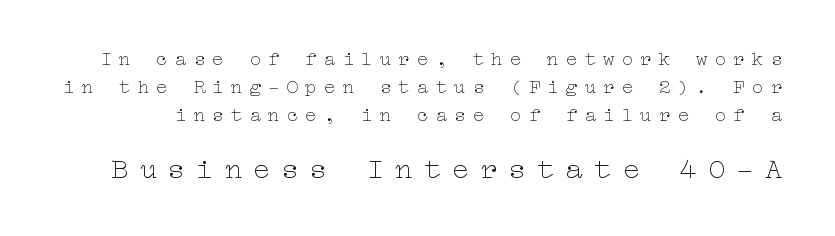
The image shows 29 px thin, wide type, upright; set normal line spacing (1.47x), unusually wide letter spacing (+0.38 em), not underlined; the second (bottom) block is 1.53x larger; low stroke contrast and a medium x-height.
